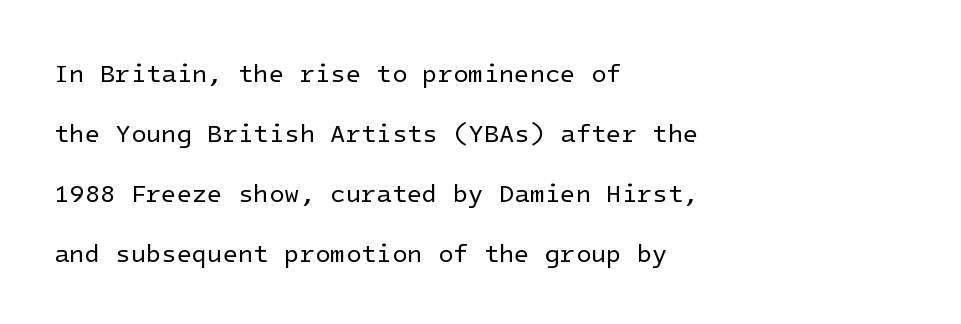
The image shows 25 px text type, upright; set left-aligned, loose line spacing (2.4x), normal letter spacing, not underlined.
